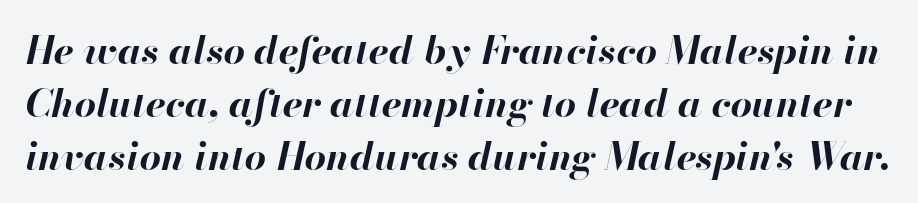
Q: Is the text bold? A: Yes.
Q: Is the text italic (slanted)? A: Yes, it leans right by about 13 degrees.
Q: Is the text underlined? A: No.
Q: Is the spacing between letters normal or unusually wide? A: Normal.
Q: Is the spacing between lines tight, normal or loose? A: Normal.
Q: Width (condensed, normal, or wide)? A: Normal.
Q: Stroke contrast? A: High.
Q: x-height? A: Small.
Q: Monospaced? A: No.
